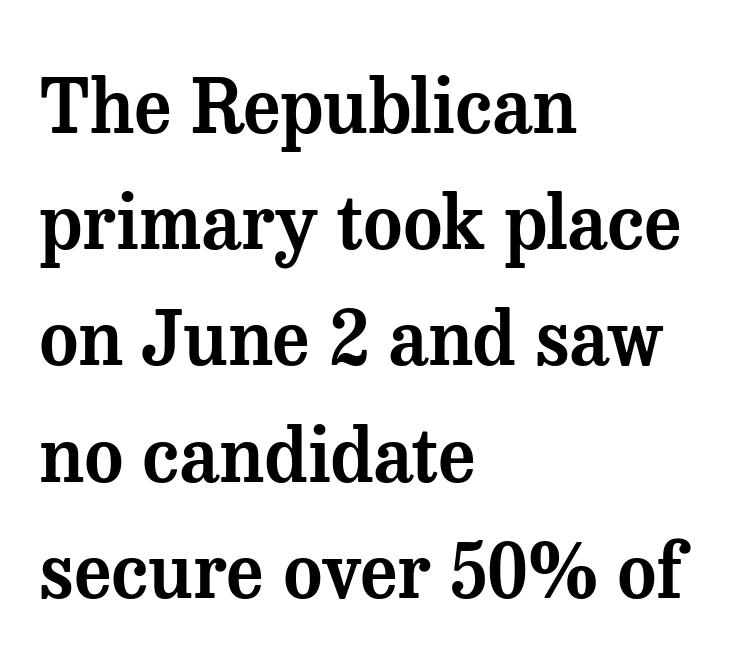
Q: Is the text italic (slanted)? A: No, it is upright.
Q: Is the typeface a serif or a sans-serif typeface? A: Serif.
Q: Is the text underlined? A: No.
Q: How is the paragraph aligned? A: Left-aligned.
Q: Is the spacing between letters normal or unusually wide? A: Normal.
Q: Is the spacing between lines tight, normal or loose? A: Normal.
Q: Width (condensed, normal, or wide)? A: Normal.
Q: Stroke contrast? A: Medium.
Q: x-height? A: Medium.
Q: Monospaced? A: No.
